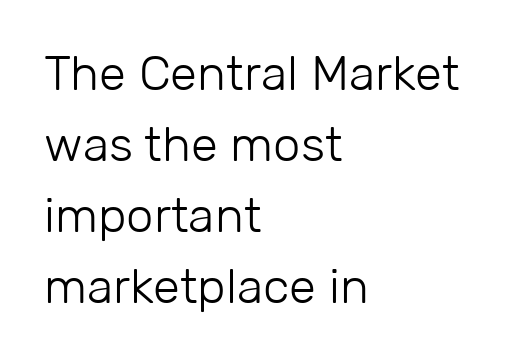
{"serif": "no", "italic": "no", "bold": "no", "weight": "light", "width": "normal", "stroke_contrast": "low", "x_height": "medium", "monospaced": "no", "underline": "no", "align": "left", "line_spacing": "normal", "line_spacing_ratio": 1.45, "letter_spacing": "normal", "letter_spacing_em": 0.0, "glyph_px": 49}
